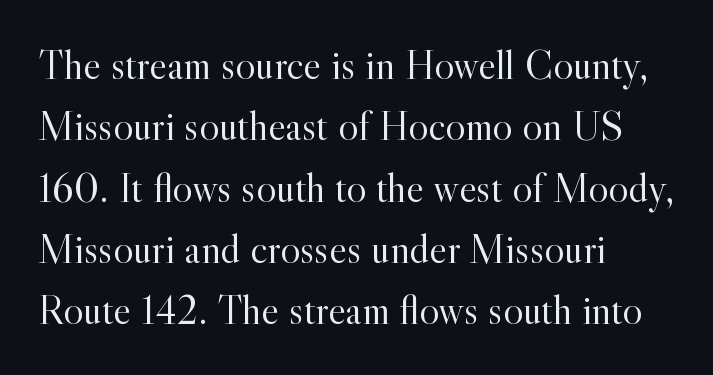
Q: Is the text bold? A: No.
Q: Is the text italic (slanted)? A: No, it is upright.
Q: Is the typeface a serif or a sans-serif typeface? A: Serif.
Q: Is the text underlined? A: No.
Q: How is the paragraph aligned? A: Left-aligned.
Q: Is the spacing between letters normal or unusually wide? A: Normal.
Q: Is the spacing between lines tight, normal or loose? A: Normal.
Q: Width (condensed, normal, or wide)? A: Normal.
Q: x-height? A: Small.
Q: Monospaced? A: No.
